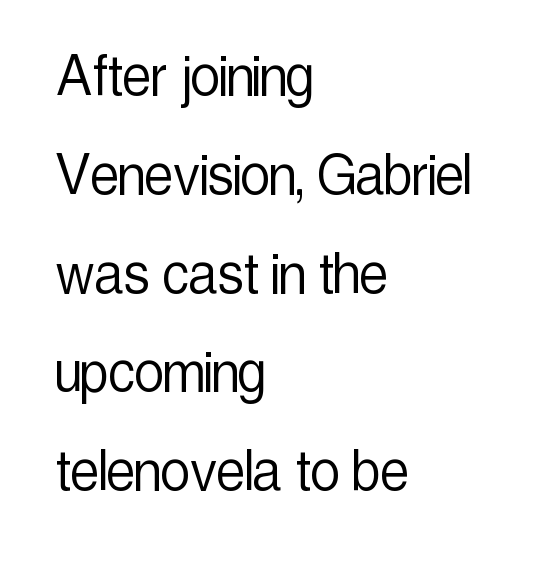
{"serif": "no", "italic": "no", "bold": "no", "weight": "light", "width": "condensed", "x_height": "medium", "monospaced": "no", "underline": "no", "align": "left", "line_spacing": "normal", "line_spacing_ratio": 1.52, "letter_spacing": "normal", "letter_spacing_em": 0.0, "glyph_px": 65}
